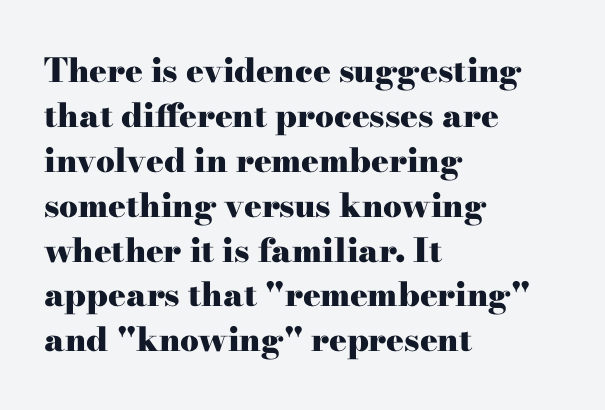
The image shows 33 px heavy, wide serif type, upright; set left-aligned, normal line spacing (1.36x), normal letter spacing, not underlined; high stroke contrast and a small x-height.
